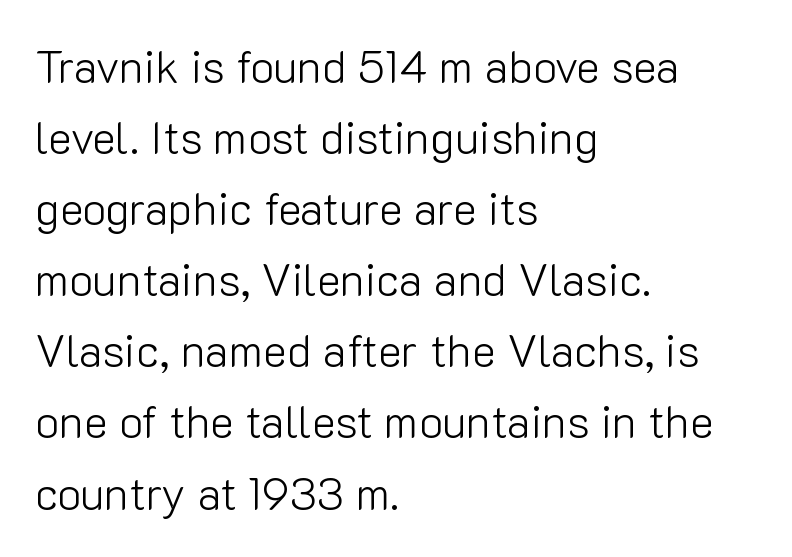
Q: Is the text bold? A: No.
Q: Is the text italic (slanted)? A: No, it is upright.
Q: Is the typeface a serif or a sans-serif typeface? A: Sans-serif.
Q: Is the text underlined? A: No.
Q: How is the paragraph aligned? A: Left-aligned.
Q: Is the spacing between letters normal or unusually wide? A: Normal.
Q: Is the spacing between lines tight, normal or loose? A: Normal.
Q: Width (condensed, normal, or wide)? A: Normal.
Q: Stroke contrast? A: Low.
Q: x-height? A: Medium.
Q: Monospaced? A: No.
